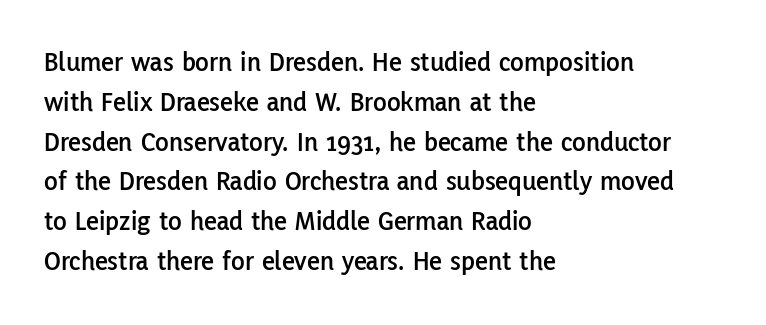
Q: Is the text italic (slanted)? A: No, it is upright.
Q: Is the typeface a serif or a sans-serif typeface? A: Sans-serif.
Q: Is the text underlined? A: No.
Q: How is the paragraph aligned? A: Left-aligned.
Q: Is the spacing between letters normal or unusually wide? A: Normal.
Q: Is the spacing between lines tight, normal or loose? A: Normal.
Q: Width (condensed, normal, or wide)? A: Normal.
Q: Stroke contrast? A: Low.
Q: x-height? A: Medium.
Q: Monospaced? A: No.
